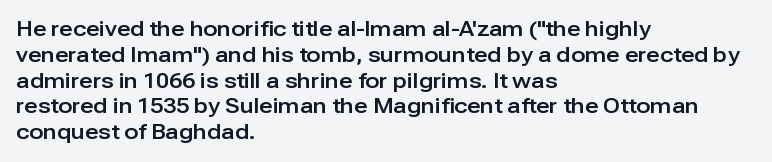
{"italic": "no", "underline": "no", "align": "left", "line_spacing_ratio": 1.23, "letter_spacing": "normal", "letter_spacing_em": 0.0, "glyph_px": 21}
